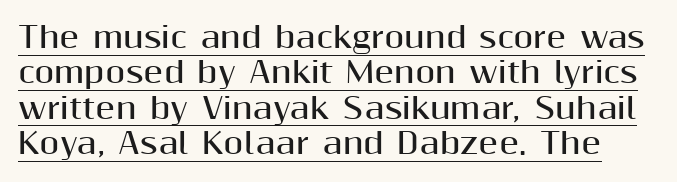
The image shows 29 px bold sans-serif type, upright; set line spacing 1.22x, normal letter spacing, underlined; medium stroke contrast and a medium x-height.
